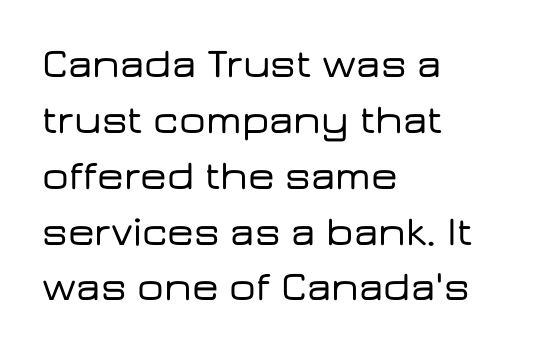
{"serif": "no", "italic": "no", "width": "wide", "stroke_contrast": "low", "x_height": "medium", "monospaced": "no", "underline": "no", "align": "left", "line_spacing": "normal", "line_spacing_ratio": 1.33, "letter_spacing": "normal", "letter_spacing_em": 0.0, "glyph_px": 42}
